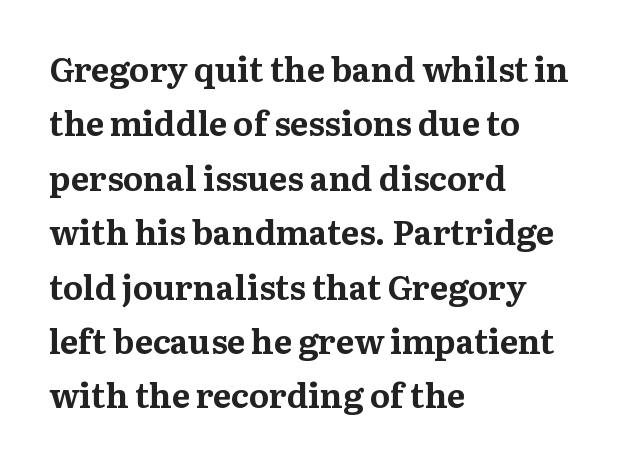
Q: Is the text bold? A: Yes.
Q: Is the text italic (slanted)? A: No, it is upright.
Q: Is the typeface a serif or a sans-serif typeface? A: Serif.
Q: Is the text underlined? A: No.
Q: How is the paragraph aligned? A: Left-aligned.
Q: Is the spacing between letters normal or unusually wide? A: Normal.
Q: Is the spacing between lines tight, normal or loose? A: Normal.
Q: Width (condensed, normal, or wide)? A: Normal.
Q: Stroke contrast? A: Medium.
Q: x-height? A: Medium.
Q: Monospaced? A: No.
